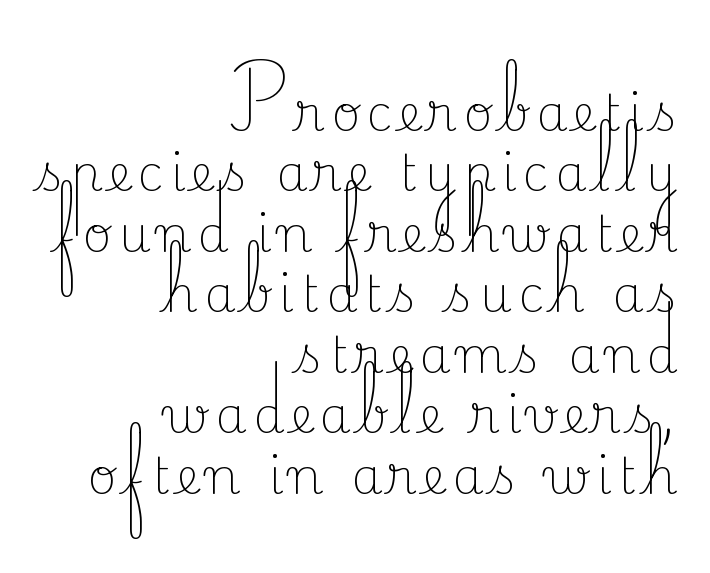
{"serif": "yes", "italic": "no", "bold": "no", "weight": "light", "width": "normal", "stroke_contrast": "low", "x_height": "small", "monospaced": "no", "underline": "no", "align": "right", "line_spacing_ratio": 1.21, "glyph_px": 50}
